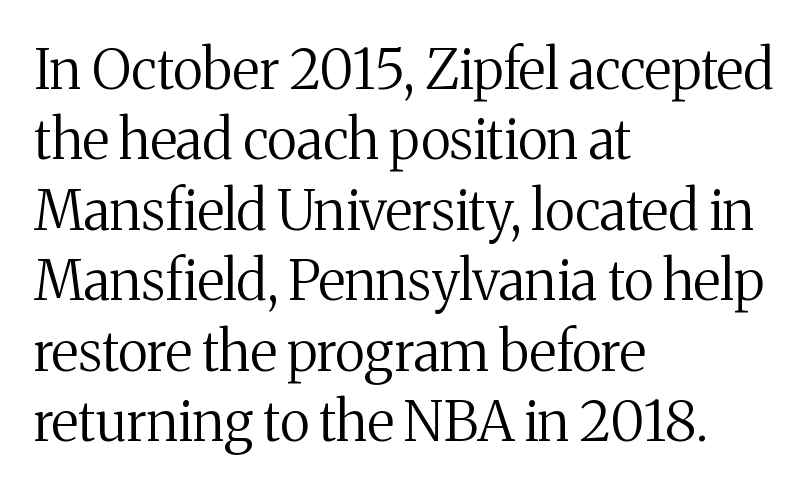
{"serif": "yes", "italic": "no", "bold": "no", "weight": "regular", "width": "normal", "stroke_contrast": "medium", "x_height": "medium", "monospaced": "no", "underline": "no", "align": "left", "line_spacing": "normal", "line_spacing_ratio": 1.28, "letter_spacing": "normal", "letter_spacing_em": 0.0, "glyph_px": 55}
